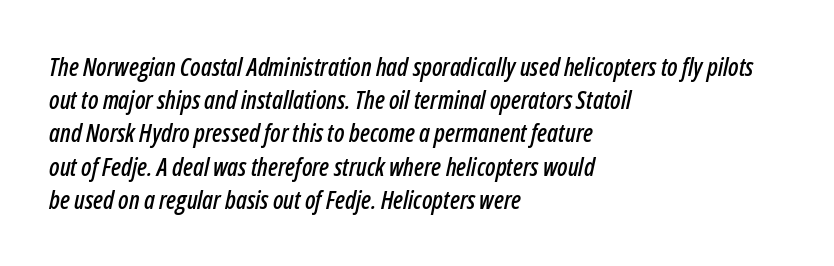
A student would call this left alignment; a typographer would say flush left, rag right. Default kerning and tracking; the words read as compact shapes. The passage shown stacks its lines at a standard gap. Beneath every word, the page is bare.
